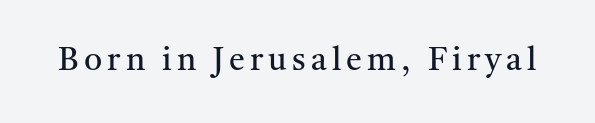
The image shows 32 px regular-weight serif type, upright; set not underlined; medium stroke contrast and a medium x-height.
